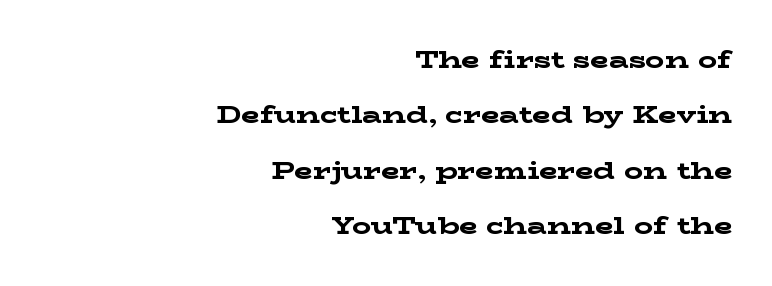
Q: Is the text bold? A: Yes.
Q: Is the text italic (slanted)? A: No, it is upright.
Q: Is the text underlined? A: No.
Q: How is the paragraph aligned? A: Right-aligned.
Q: Is the spacing between letters normal or unusually wide? A: Normal.
Q: Is the spacing between lines tight, normal or loose? A: Loose.
